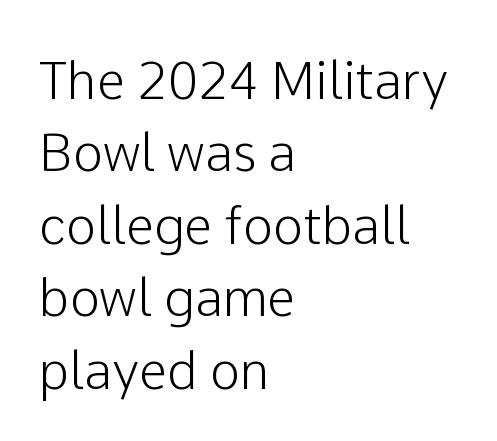
Q: Is the text italic (slanted)? A: No, it is upright.
Q: Is the typeface a serif or a sans-serif typeface? A: Sans-serif.
Q: Is the text underlined? A: No.
Q: How is the paragraph aligned? A: Left-aligned.
Q: Is the spacing between letters normal or unusually wide? A: Normal.
Q: Is the spacing between lines tight, normal or loose? A: Normal.
Q: Width (condensed, normal, or wide)? A: Normal.
Q: Stroke contrast? A: Low.
Q: x-height? A: Medium.
Q: Monospaced? A: No.
